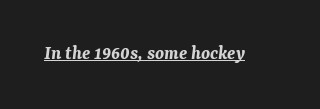
{"italic": "yes", "lean": "right", "slant_degrees": 7, "bold": "yes", "underline": "yes", "letter_spacing": "normal", "letter_spacing_em": 0.0, "glyph_px": 20}
